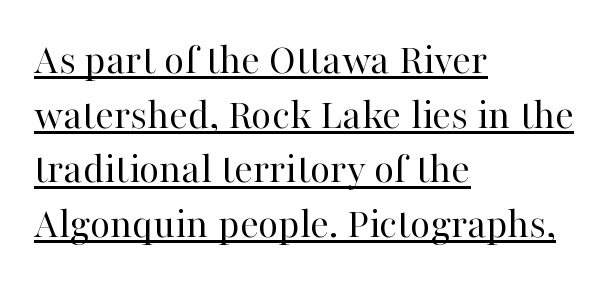
{"serif": "yes", "italic": "no", "bold": "no", "weight": "regular", "width": "normal", "stroke_contrast": "high", "x_height": "medium", "monospaced": "no", "underline": "yes", "align": "left", "line_spacing_ratio": 1.24, "letter_spacing": "normal", "letter_spacing_em": 0.0, "glyph_px": 44}
